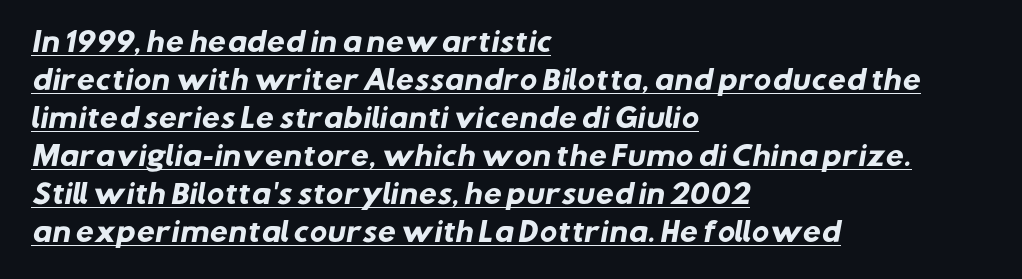
The image shows 26 px bold type; set left-aligned, normal line spacing (1.46x), normal letter spacing, underlined.
